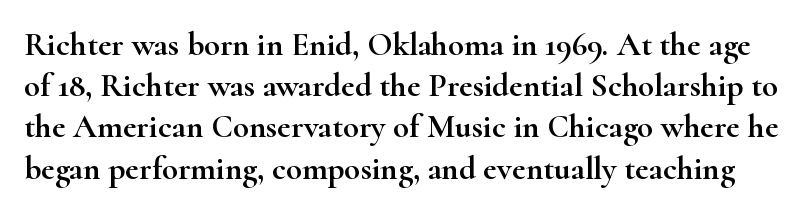
Q: Is the text italic (slanted)? A: No, it is upright.
Q: Is the typeface a serif or a sans-serif typeface? A: Serif.
Q: Is the text underlined? A: No.
Q: Is the spacing between letters normal or unusually wide? A: Normal.
Q: Is the spacing between lines tight, normal or loose? A: Normal.
Q: Width (condensed, normal, or wide)? A: Wide.
Q: Stroke contrast? A: High.
Q: x-height? A: Small.
Q: Monospaced? A: No.
